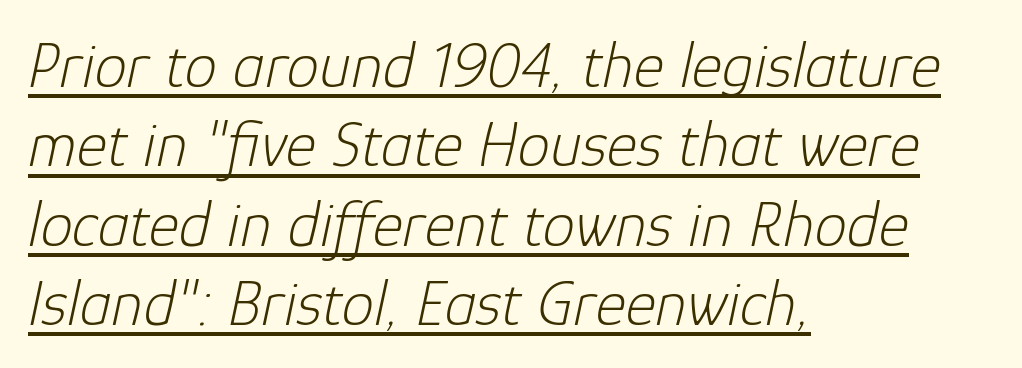
The image shows 65 px light type, italic (leaning right); set left-aligned, line spacing 1.22x, normal letter spacing, underlined; low stroke contrast and a medium x-height.
